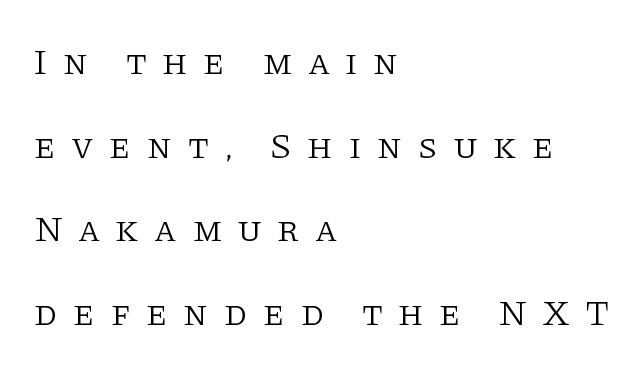
Q: Is the text bold? A: No.
Q: Is the text italic (slanted)? A: No, it is upright.
Q: Is the typeface a serif or a sans-serif typeface? A: Serif.
Q: Is the text underlined? A: No.
Q: How is the paragraph aligned? A: Left-aligned.
Q: Is the spacing between letters normal or unusually wide? A: Unusually wide.
Q: Is the spacing between lines tight, normal or loose? A: Loose.
Q: Width (condensed, normal, or wide)? A: Normal.
Q: Stroke contrast? A: Low.
Q: x-height? A: Large.
Q: Monospaced? A: No.
